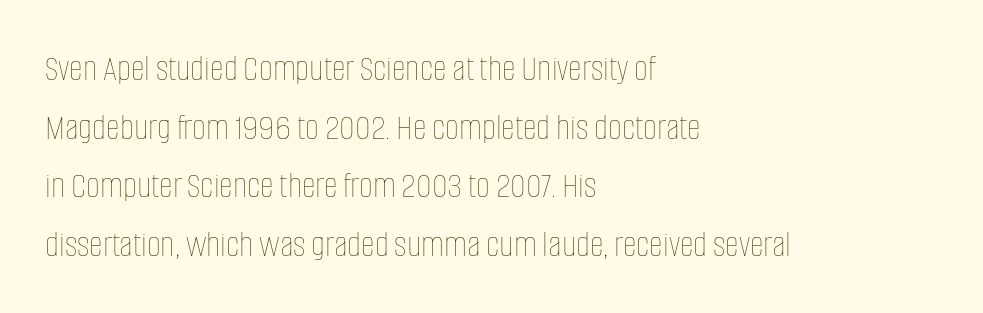
These lines stack with their left ends in a neat column. Compared with typical body copy, the letter spacing here is the same. No italicization has been applied; the sample stays upright. You could not count columns in this text — the font is proportionally spaced. The designer left line spacing at the default. This rendering features lettering with no underline.
